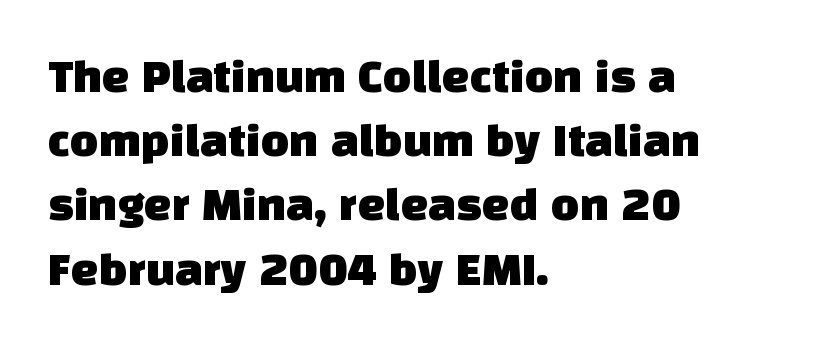
The vertical gap from one line to the next is medium. Quick note: underline off. Short and long lines alike share a common starting point at left. A typesetter would label this face a sans.
